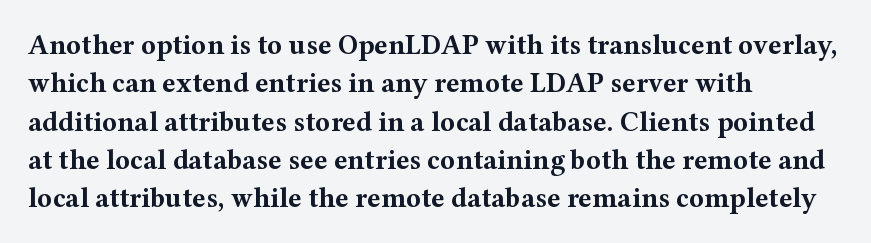
Q: Is the text bold? A: Yes.
Q: Is the text italic (slanted)? A: No, it is upright.
Q: Is the typeface a serif or a sans-serif typeface? A: Serif.
Q: Is the text underlined? A: No.
Q: How is the paragraph aligned? A: Left-aligned.
Q: Is the spacing between letters normal or unusually wide? A: Normal.
Q: Is the spacing between lines tight, normal or loose? A: Normal.
Q: Width (condensed, normal, or wide)? A: Wide.
Q: Stroke contrast? A: Medium.
Q: x-height? A: Medium.
Q: Monospaced? A: No.
